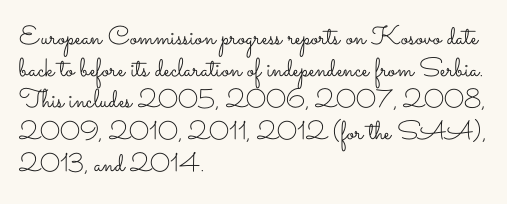
The font is comparable to plain body text, perhaps lighter. Inter-character spacing is left at the font's built-in metrics. The zone under the glyphs is completely vacant. These lines are set flush left with a ragged right edge.
